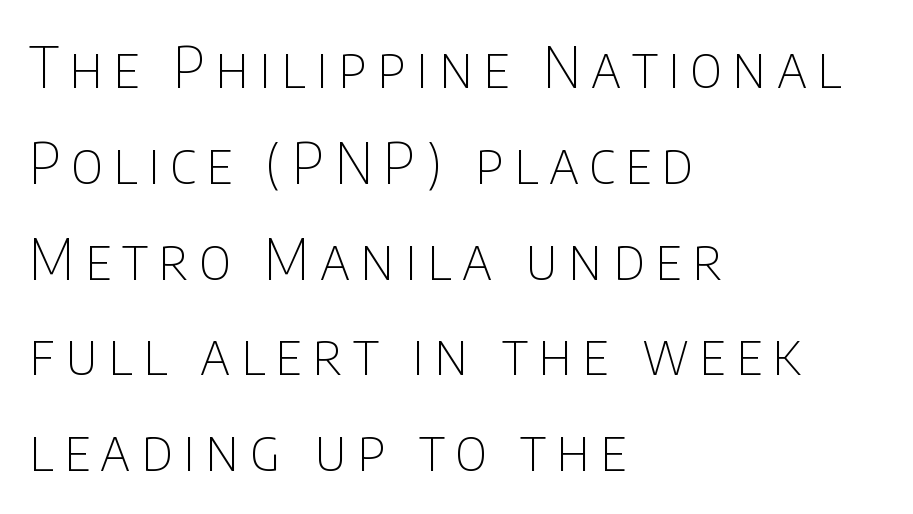
The passage shown is not bold in any degree. The passage shown is not underscored anywhere. You could not count columns in this text — the font is proportionally spaced. The leading is moderate, giving the passage an even texture. The text was rendered using a sans face with plain stroke endings.
